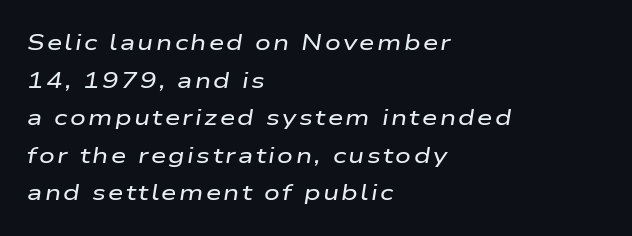
Q: Is the text italic (slanted)? A: Yes, it leans right by about 9 degrees.
Q: Is the text underlined? A: No.
Q: How is the paragraph aligned? A: Left-aligned.
